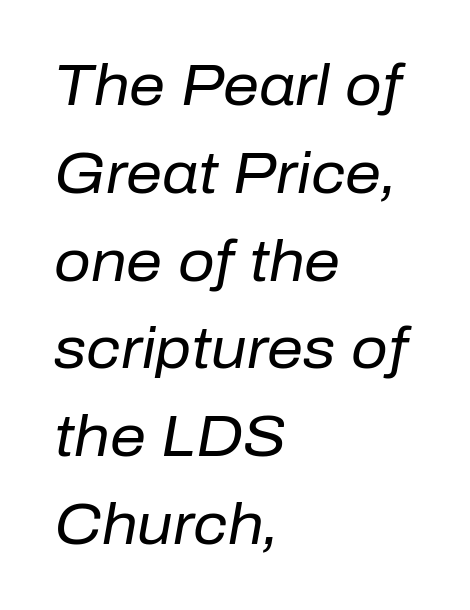
Is the stroke heavy? The answer is a plain regular-or-lighter. The space beneath each line is pristine and unruled. Leftover space on each line is placed entirely after the last word. This sample uses plain, unmodified letter spacing. Rows of type keep a routine distance in the vertical direction.
